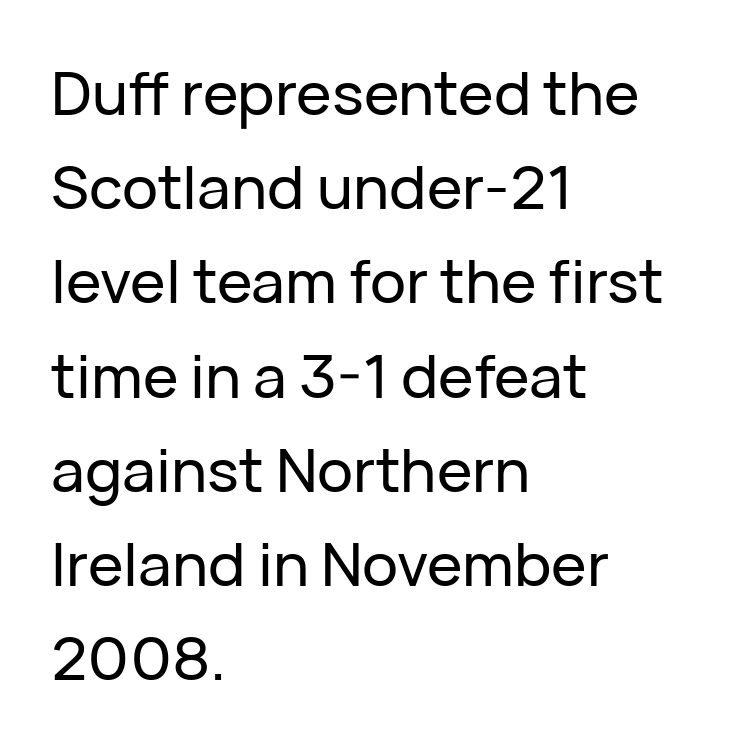
{"serif": "no", "italic": "no", "width": "normal", "stroke_contrast": "low", "x_height": "medium", "monospaced": "no", "underline": "no", "align": "left", "line_spacing": "normal", "line_spacing_ratio": 1.57, "letter_spacing": "normal", "letter_spacing_em": 0.0, "glyph_px": 60}
